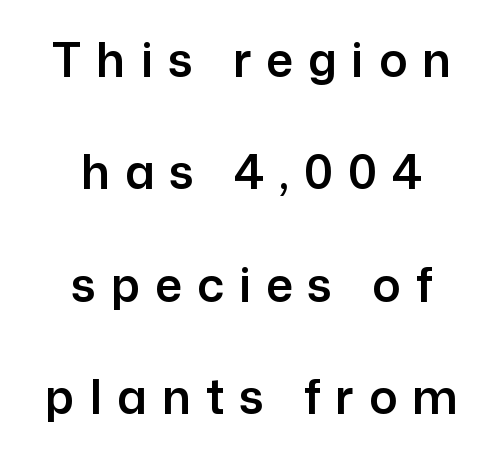
Tracking value appears strongly positive — letters spread wide. The passage shown is not underscored anywhere. Quick note: not italic, upright. Spacing verdict: proportional, widths tailored to each character. In CSS terms this would be text-align: center.
